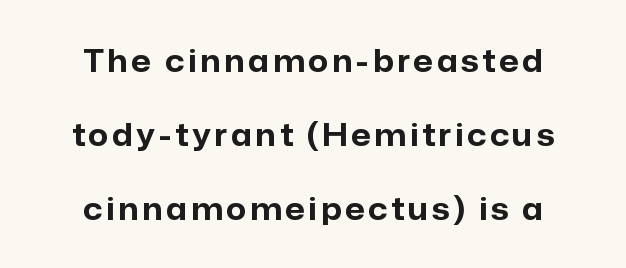
Q: Is the text bold? A: Yes.
Q: Is the text italic (slanted)? A: No, it is upright.
Q: Is the typeface a serif or a sans-serif typeface? A: Sans-serif.
Q: Is the text underlined? A: No.
Q: How is the paragraph aligned? A: Centered.
Q: Is the spacing between lines tight, normal or loose? A: Loose.
Q: Width (condensed, normal, or wide)? A: Normal.
Q: Stroke contrast? A: Low.
Q: x-height? A: Medium.
Q: Monospaced? A: No.
